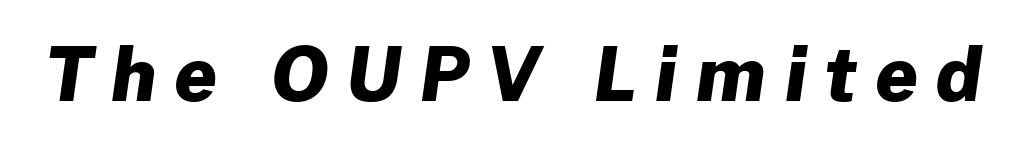
Q: Is the text bold? A: Yes.
Q: Is the typeface a serif or a sans-serif typeface? A: Sans-serif.
Q: Is the text underlined? A: No.
Q: Is the spacing between letters normal or unusually wide? A: Unusually wide.
Q: Width (condensed, normal, or wide)? A: Normal.
Q: Stroke contrast? A: Low.
Q: x-height? A: Medium.
Q: Monospaced? A: No.
